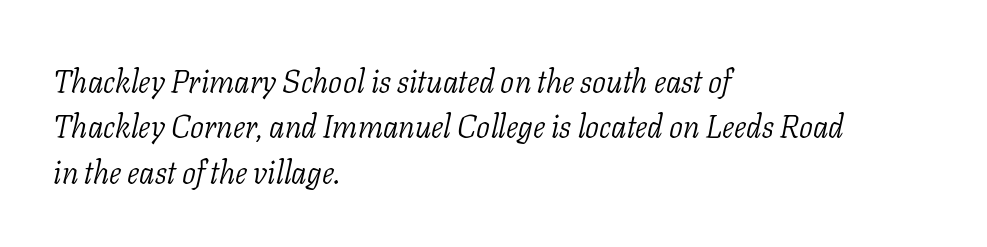
{"serif": "yes", "italic": "yes", "lean": "right", "slant_degrees": 11, "bold": "no", "weight": "light", "width": "normal", "stroke_contrast": "low", "x_height": "medium", "monospaced": "no", "underline": "no", "align": "left", "line_spacing": "normal", "line_spacing_ratio": 1.46, "letter_spacing": "normal", "letter_spacing_em": 0.0, "glyph_px": 31}
